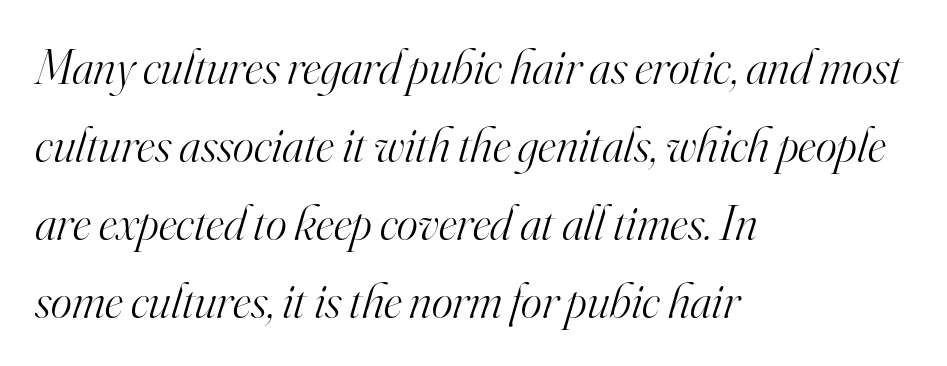
The image shows 50 px light serif type, italic (leaning right); set left-aligned, normal line spacing (1.56x), normal letter spacing, not underlined; high stroke contrast and a small x-height.
